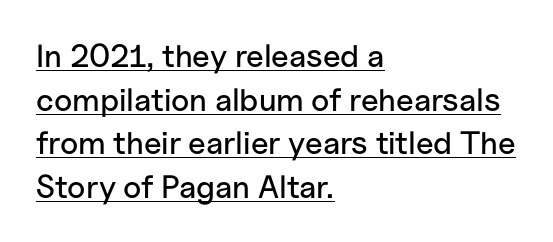
The letters advance in unequal steps, a hallmark of proportional type. A sans-serif font was chosen for this passage. Check the space under the baseline: a stroke is drawn there. Nothing unusual about the tracking: characters are spaced as the font intends. Italic? Not at all — the glyphs are vertical. This block has exactly the height ordinary leading produces.
